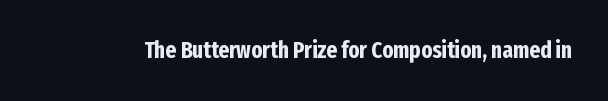
{"italic": "no", "bold": "yes", "underline": "no", "letter_spacing": "normal", "letter_spacing_em": 0.0, "glyph_px": 23}
